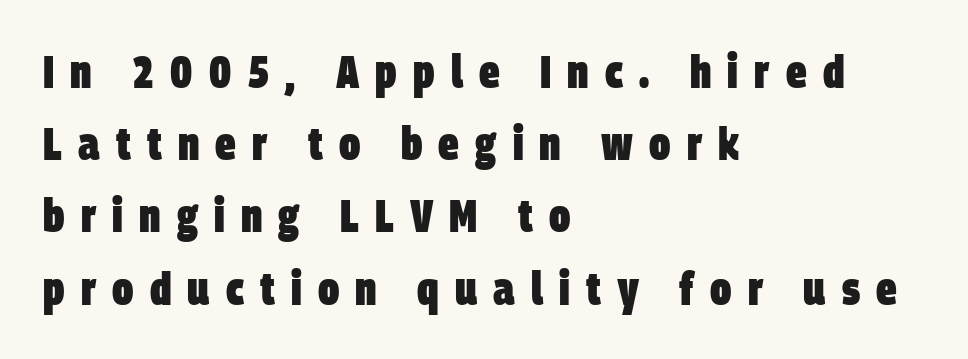
The image shows 46 px heavy, condensed sans-serif type; set left-aligned, normal line spacing (1.57x), unusually wide letter spacing (+0.35 em), not underlined; low stroke contrast and a large x-height.
